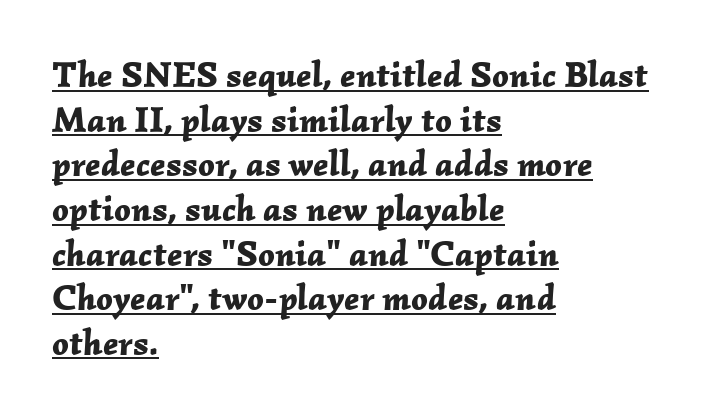
Q: Is the text bold? A: Yes.
Q: Is the text italic (slanted)? A: Yes, it leans right by about 2 degrees.
Q: Is the text underlined? A: Yes.
Q: How is the paragraph aligned? A: Left-aligned.
Q: Is the spacing between letters normal or unusually wide? A: Normal.
Q: Width (condensed, normal, or wide)? A: Normal.
Q: Stroke contrast? A: Low.
Q: x-height? A: Medium.
Q: Monospaced? A: No.
